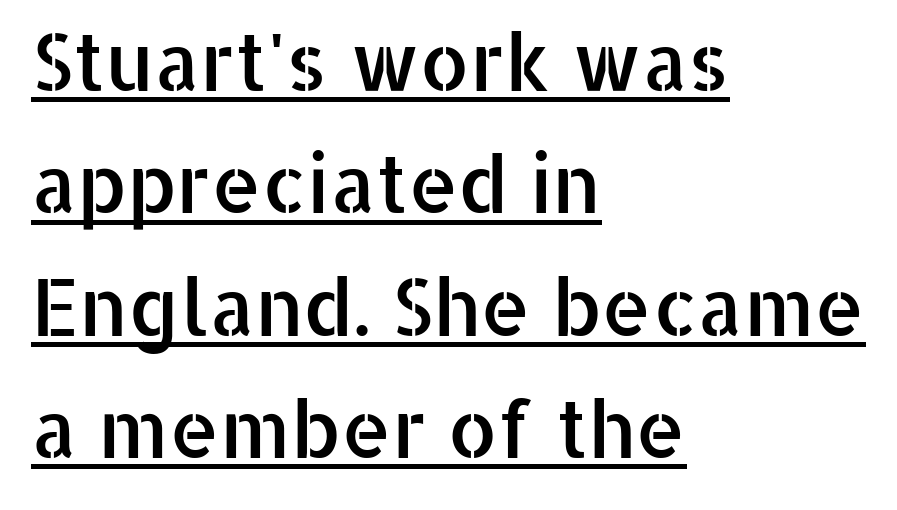
Underlined type. Proportional: the letters do not fall into vertical columns. The type family on display is of the sans-serif kind. Leading: standard.
